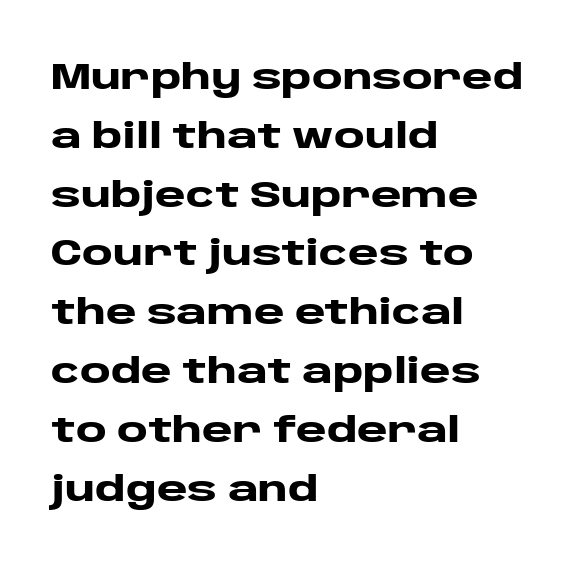
The image shows 37 px heavy, wide sans-serif type, upright; set left-aligned, normal line spacing (1.59x), normal letter spacing, not underlined; low stroke contrast and a large x-height.
